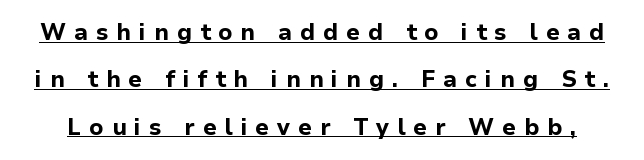
{"italic": "no", "bold": "yes", "underline": "yes", "line_spacing": "loose", "line_spacing_ratio": 2.06, "letter_spacing": "wide", "letter_spacing_em": 0.35, "glyph_px": 23}
